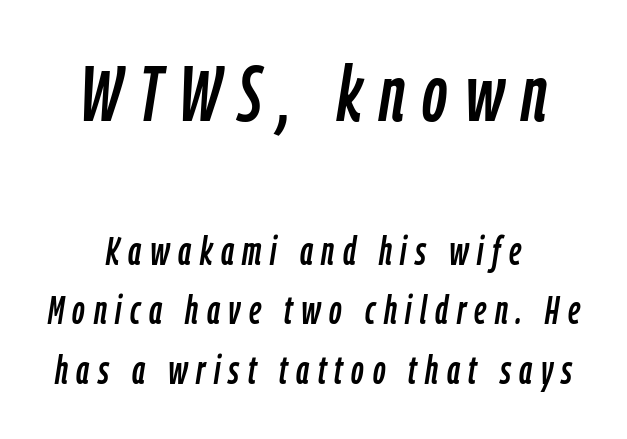
The space between consecutive lines is moderate. Larger block? The one above; the one below is distinctly smaller. The zone under the glyphs is completely vacant. Italic: yes, the glyphs are oblique.
